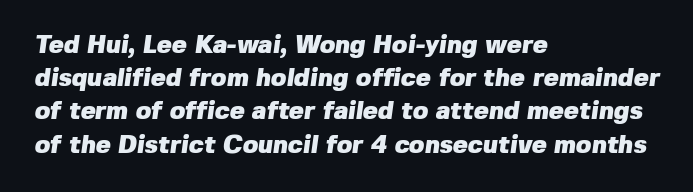
Q: Is the text bold? A: Yes.
Q: Is the text underlined? A: No.
Q: How is the paragraph aligned? A: Left-aligned.
Q: Is the spacing between letters normal or unusually wide? A: Normal.
Q: Is the spacing between lines tight, normal or loose? A: Normal.
